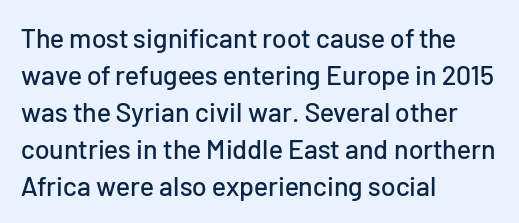
{"italic": "no", "underline": "no", "align": "left", "line_spacing": "normal", "line_spacing_ratio": 1.37, "letter_spacing": "normal", "letter_spacing_em": 0.0, "glyph_px": 27}
